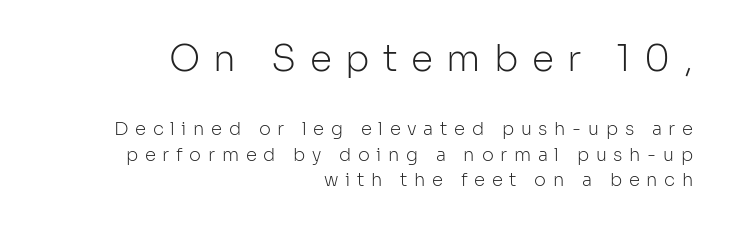
Q: Is the text bold? A: No.
Q: Is the text italic (slanted)? A: No, it is upright.
Q: Is the typeface a serif or a sans-serif typeface? A: Sans-serif.
Q: Is the text underlined? A: No.
Q: How is the paragraph aligned? A: Right-aligned.
Q: Is the spacing between letters normal or unusually wide? A: Unusually wide.
Q: Is the spacing between lines tight, normal or loose? A: Normal.
Q: Which block of text is set in a larger size, the first (top) or the second (bottom)? A: The first (top) one.
Q: Width (condensed, normal, or wide)? A: Normal.
Q: Stroke contrast? A: Low.
Q: x-height? A: Medium.
Q: Monospaced? A: No.
